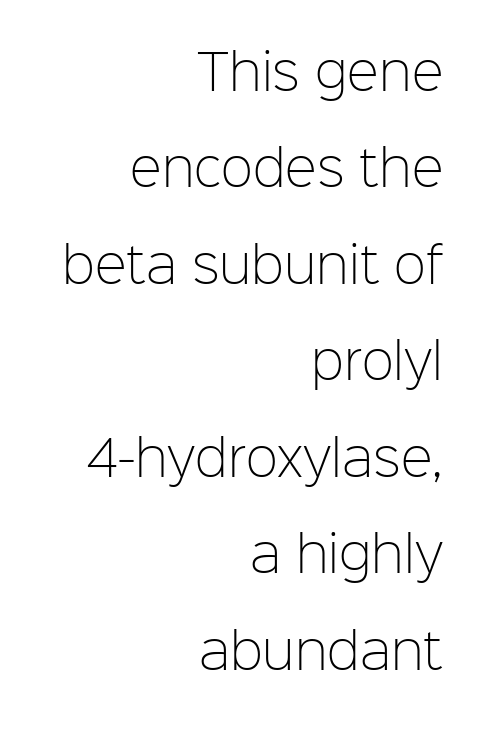
The image shows 48 px light sans-serif type, upright; set right-aligned, loose line spacing (2.01x), normal letter spacing, not underlined; low stroke contrast and a medium x-height.
